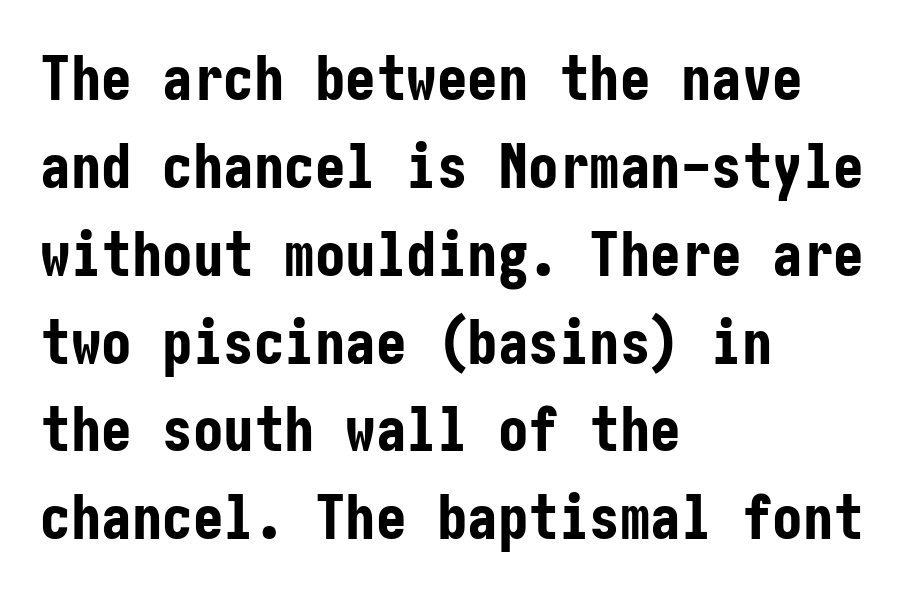
The glyphs in this specimen are sans serif. Each new line begins a customary step beneath the previous one. Typeset ragged right — the left edge is the straight one. Bold? Absolutely — the strokes are thick and heavy. The letters stand upright; this is a roman face.
